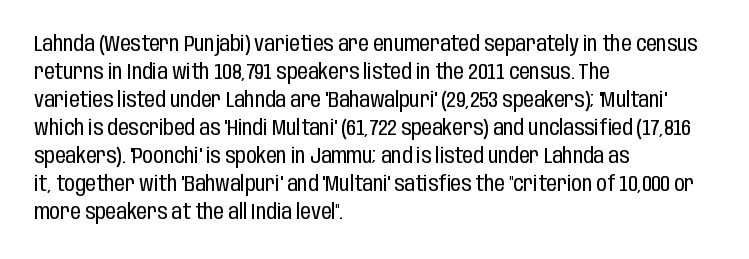
Q: Is the text bold? A: No.
Q: Is the text italic (slanted)? A: No, it is upright.
Q: Is the text underlined? A: No.
Q: How is the paragraph aligned? A: Left-aligned.
Q: Is the spacing between letters normal or unusually wide? A: Normal.
Q: Is the spacing between lines tight, normal or loose? A: Normal.
